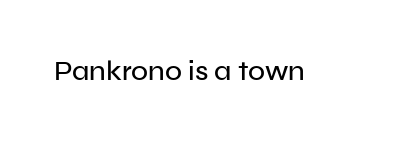
The image shows 28 px sans-serif type, upright; set normal letter spacing, not underlined; low stroke contrast and a medium x-height.
